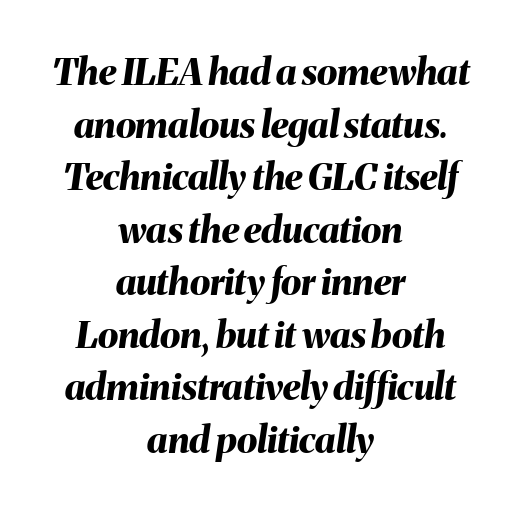
Quick note: underline off. Horizontal bands of white between lines are of average thickness. Does the copy run flush right? No — it is centered line by line. How are the letters spaced? Ordinarily, with no added tracking.
